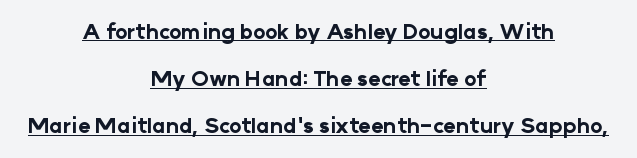
This is the regular roman posture of the typeface. Every letter is thick-stroked: bold, no question. The rendering keeps characters at their native spacing. Airy leading.
